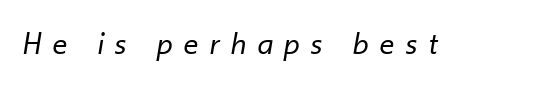
Q: Is the text bold? A: No.
Q: Is the text italic (slanted)? A: Yes, it leans right by about 10 degrees.
Q: Is the text underlined? A: No.
Q: Is the spacing between letters normal or unusually wide? A: Unusually wide.
Q: Width (condensed, normal, or wide)? A: Normal.
Q: Stroke contrast? A: Low.
Q: x-height? A: Small.
Q: Monospaced? A: No.
